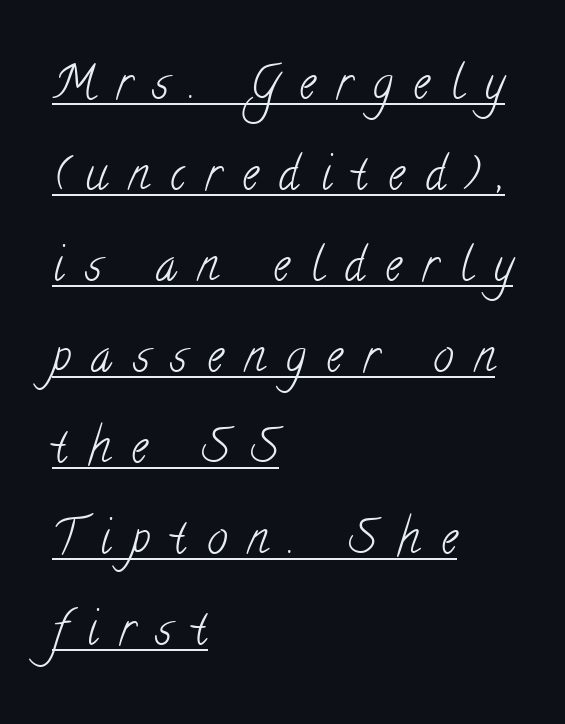
{"serif": "yes", "bold": "no", "weight": "light", "width": "condensed", "stroke_contrast": "low", "x_height": "small", "monospaced": "no", "underline": "yes", "align": "left", "line_spacing": "loose", "line_spacing_ratio": 1.98, "letter_spacing": "wide", "letter_spacing_em": 0.45, "glyph_px": 46}
